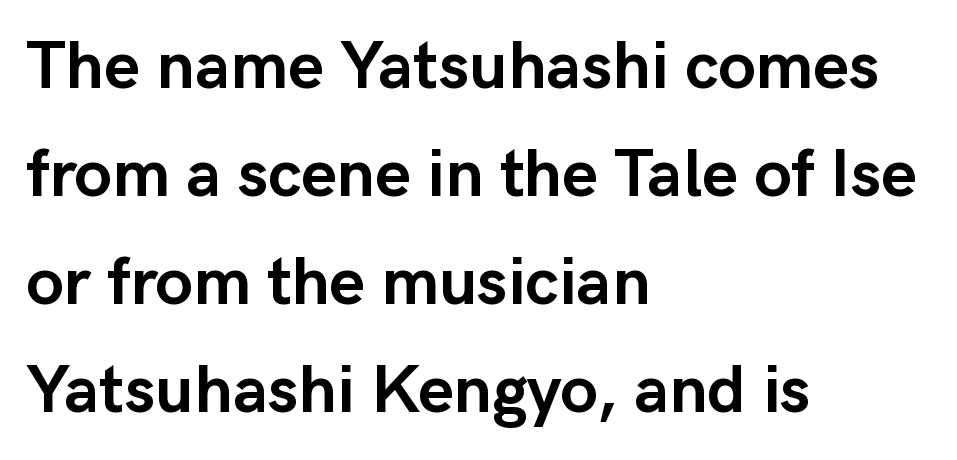
Quick note: not italic, upright. The letters advance in unequal steps, a hallmark of proportional type. The ragged edge is on the right, which tells us the setting is flush left. Reading down the column, the eye jumps a familiar distance to each next line. Tracking here is standard; glyphs follow each other at the usual distance. Bold? Absolutely — the strokes are thick and heavy.
